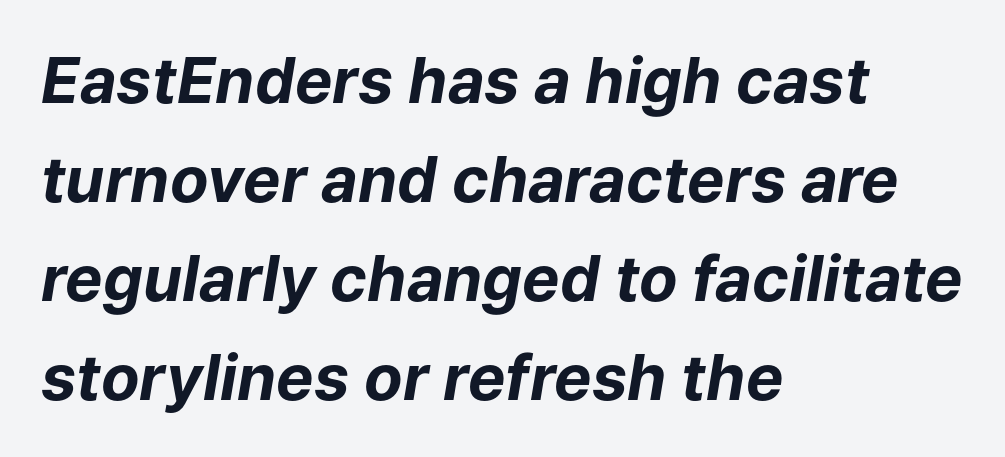
{"italic": "yes", "lean": "right", "slant_degrees": 9, "bold": "yes", "weight": "bold", "width": "normal", "stroke_contrast": "low", "x_height": "medium", "monospaced": "no", "underline": "no", "align": "left", "line_spacing": "normal", "line_spacing_ratio": 1.57, "letter_spacing": "normal", "letter_spacing_em": 0.0, "glyph_px": 63}
